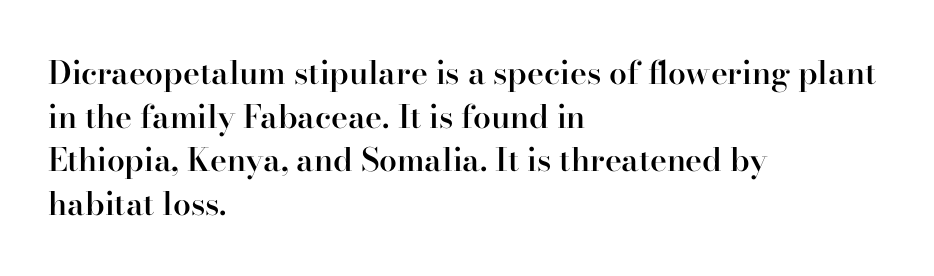
The image shows 32 px semibold serif type, upright; set left-aligned, normal line spacing (1.36x), normal letter spacing, not underlined; high stroke contrast and a small x-height.
